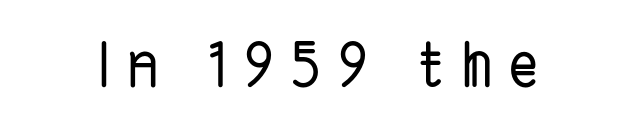
Q: Is the typeface a serif or a sans-serif typeface? A: Sans-serif.
Q: Is the text underlined? A: No.
Q: Is the spacing between letters normal or unusually wide? A: Unusually wide.
Q: Width (condensed, normal, or wide)? A: Condensed.
Q: Stroke contrast? A: Low.
Q: x-height? A: Medium.
Q: Monospaced? A: No.
